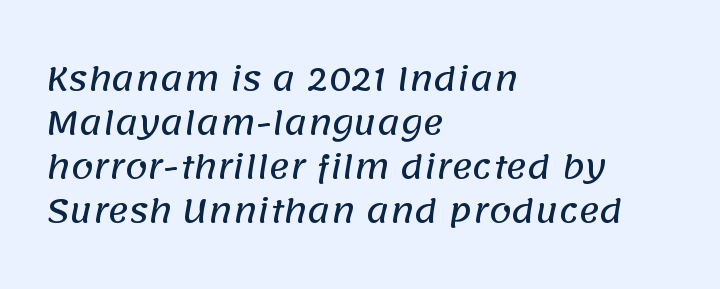
{"serif": "no", "width": "normal", "stroke_contrast": "low", "x_height": "large", "monospaced": "no", "underline": "no", "align": "left", "line_spacing": "normal", "line_spacing_ratio": 1.37, "letter_spacing": "normal", "letter_spacing_em": 0.0, "glyph_px": 32}
